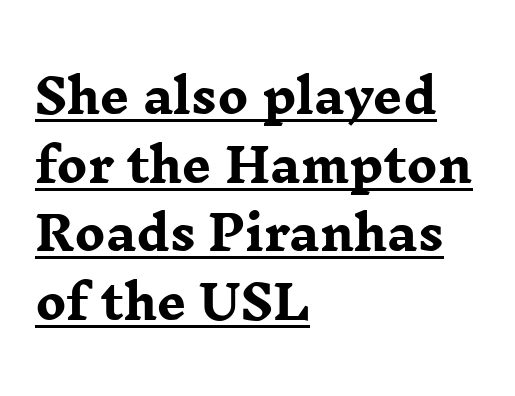
{"serif": "yes", "italic": "no", "bold": "yes", "weight": "heavy", "width": "wide", "stroke_contrast": "low", "x_height": "medium", "monospaced": "no", "underline": "yes", "align": "left", "line_spacing": "normal", "line_spacing_ratio": 1.49, "letter_spacing": "normal", "letter_spacing_em": 0.0, "glyph_px": 46}
